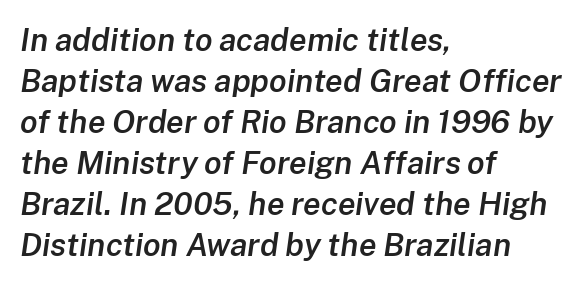
Compared with an ordinary text face, these strokes are moderately heavier — a semibold. If you drew a line through each stem, it would be angled. You could call the tracking neutral — neither tight nor loose. The passage is arranged the way most books set body copy — flush left. In terms of leading, this rendering sits right in the middle.
